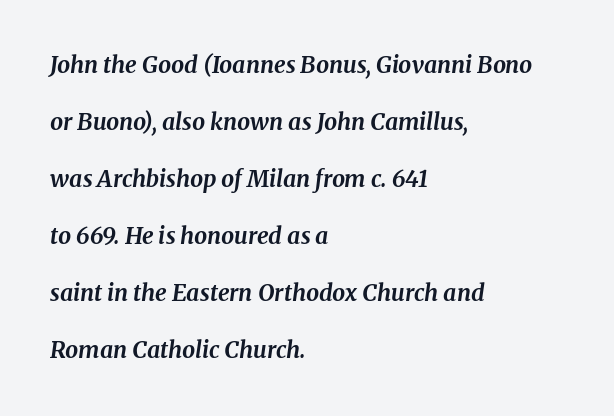
Q: Is the text bold? A: Yes.
Q: Is the text italic (slanted)? A: Yes, it leans right by about 8 degrees.
Q: Is the text underlined? A: No.
Q: How is the paragraph aligned? A: Left-aligned.
Q: Is the spacing between letters normal or unusually wide? A: Normal.
Q: Is the spacing between lines tight, normal or loose? A: Loose.
